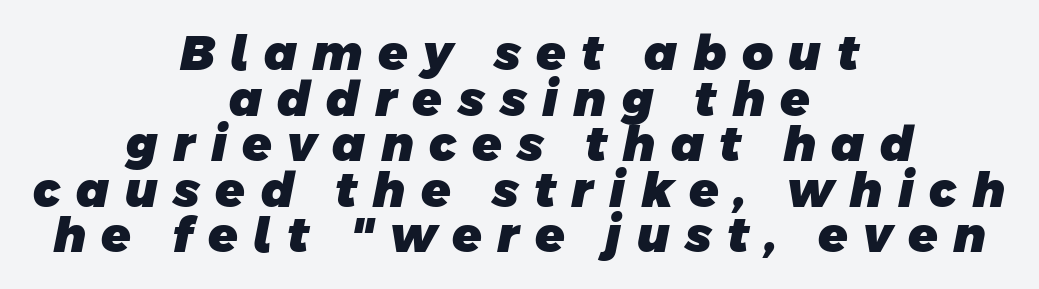
{"serif": "no", "bold": "yes", "weight": "heavy", "width": "normal", "stroke_contrast": "low", "x_height": "large", "monospaced": "no", "underline": "no", "align": "center", "line_spacing": "tight", "line_spacing_ratio": 0.95, "letter_spacing": "wide", "letter_spacing_em": 0.32, "glyph_px": 48}
